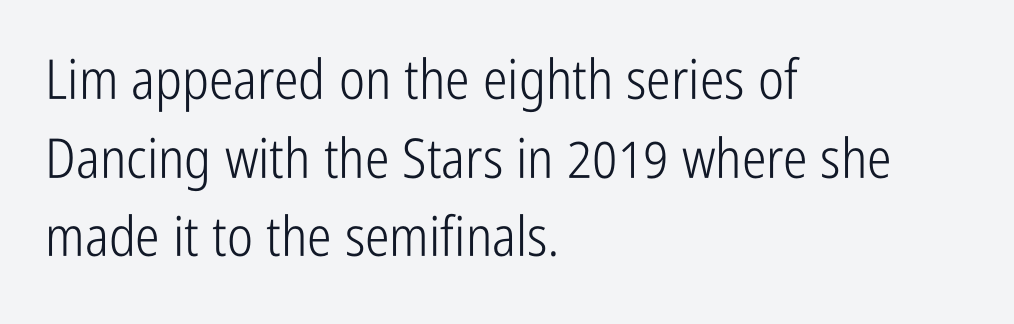
These lines are rendered in a variable-pitch font. Does the copy run flush right? No — it runs flush left. Nope, not italic — everything's standing straight. The rendering shows plain stroke endings on the letterforms — a sans-serif design. Honestly, there is no underline to notice here at all. The strokes carry an ordinary text weight at most.
